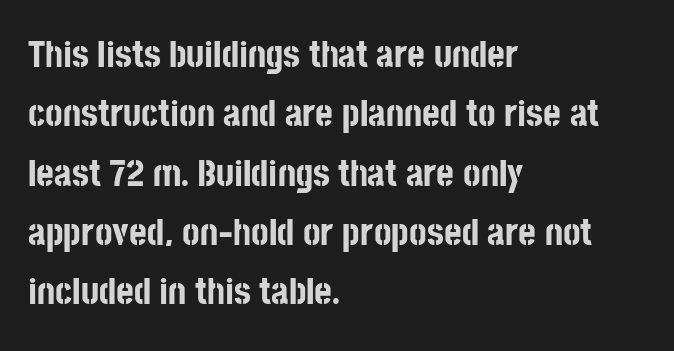
Q: Is the text bold? A: Yes.
Q: Is the text italic (slanted)? A: No, it is upright.
Q: Is the typeface a serif or a sans-serif typeface? A: Sans-serif.
Q: Is the text underlined? A: No.
Q: How is the paragraph aligned? A: Left-aligned.
Q: Is the spacing between letters normal or unusually wide? A: Normal.
Q: Is the spacing between lines tight, normal or loose? A: Normal.
Q: Width (condensed, normal, or wide)? A: Condensed.
Q: Stroke contrast? A: Low.
Q: x-height? A: Large.
Q: Monospaced? A: No.
